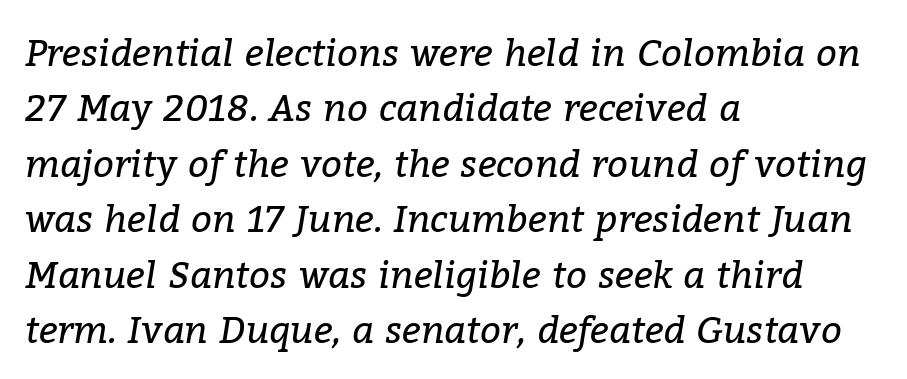
{"serif": "yes", "italic": "yes", "lean": "right", "slant_degrees": 9, "bold": "no", "weight": "regular", "width": "normal", "stroke_contrast": "low", "x_height": "medium", "monospaced": "no", "underline": "no", "align": "left", "line_spacing": "normal", "line_spacing_ratio": 1.5, "letter_spacing": "normal", "letter_spacing_em": 0.0, "glyph_px": 37}
